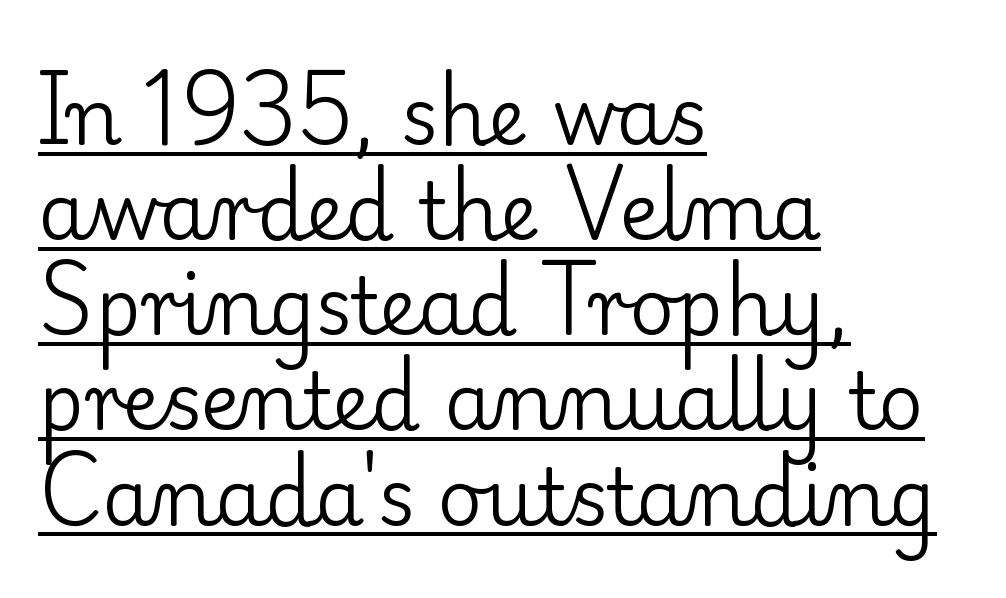
{"serif": "yes", "italic": "no", "bold": "no", "weight": "regular", "width": "normal", "stroke_contrast": "low", "x_height": "small", "monospaced": "no", "underline": "yes", "align": "left", "line_spacing_ratio": 1.22, "letter_spacing": "normal", "letter_spacing_em": 0.0, "glyph_px": 78}
